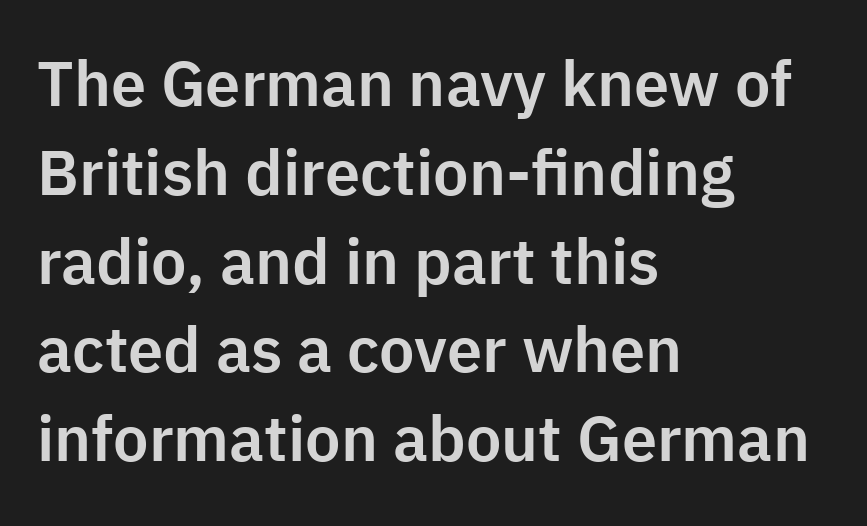
Q: Is the text italic (slanted)? A: No, it is upright.
Q: Is the typeface a serif or a sans-serif typeface? A: Sans-serif.
Q: Is the text underlined? A: No.
Q: How is the paragraph aligned? A: Left-aligned.
Q: Is the spacing between letters normal or unusually wide? A: Normal.
Q: Is the spacing between lines tight, normal or loose? A: Normal.
Q: Width (condensed, normal, or wide)? A: Normal.
Q: Stroke contrast? A: Low.
Q: x-height? A: Medium.
Q: Monospaced? A: No.
